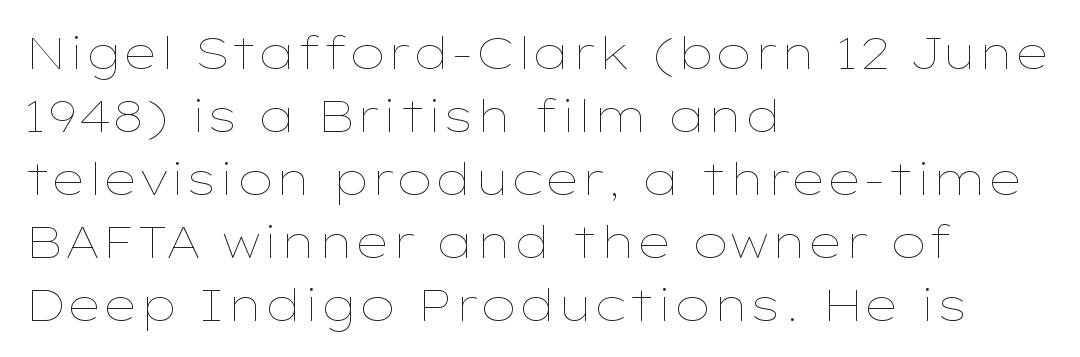
The image shows 45 px thin, wide type, upright; set left-aligned, normal line spacing (1.4x), normal letter spacing, not underlined; low stroke contrast and a medium x-height.
